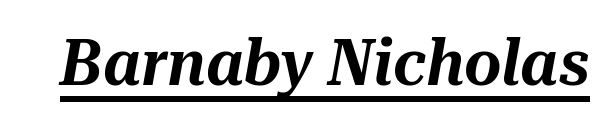
{"italic": "yes", "lean": "right", "slant_degrees": 10, "width": "normal", "stroke_contrast": "medium", "x_height": "medium", "monospaced": "no", "underline": "yes", "letter_spacing": "normal", "letter_spacing_em": 0.0, "glyph_px": 64}
